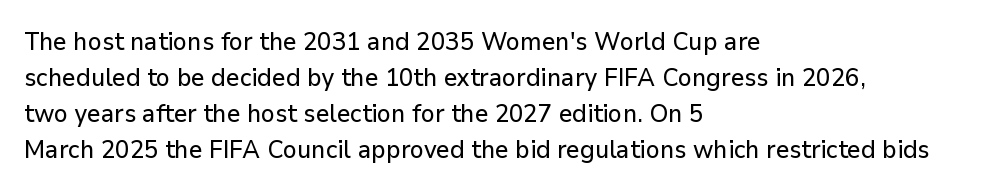
The image shows 25 px text type, upright; set left-aligned, normal line spacing (1.44x), normal letter spacing, not underlined.
